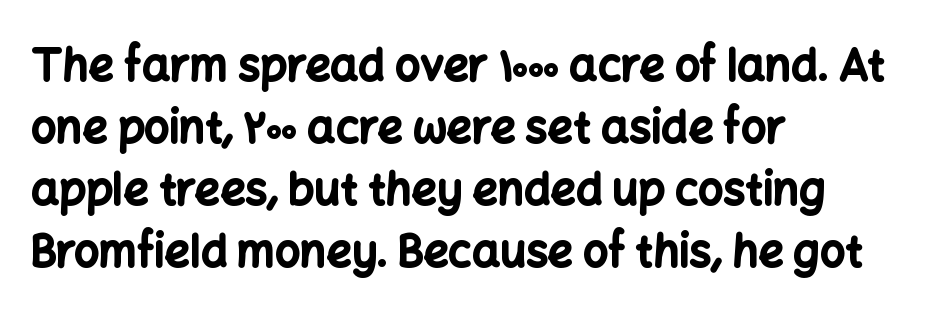
{"serif": "no", "italic": "no", "bold": "yes", "weight": "bold", "width": "normal", "stroke_contrast": "low", "x_height": "medium", "monospaced": "no", "underline": "no", "align": "left", "line_spacing": "normal", "line_spacing_ratio": 1.41, "letter_spacing": "normal", "letter_spacing_em": 0.0, "glyph_px": 44}
